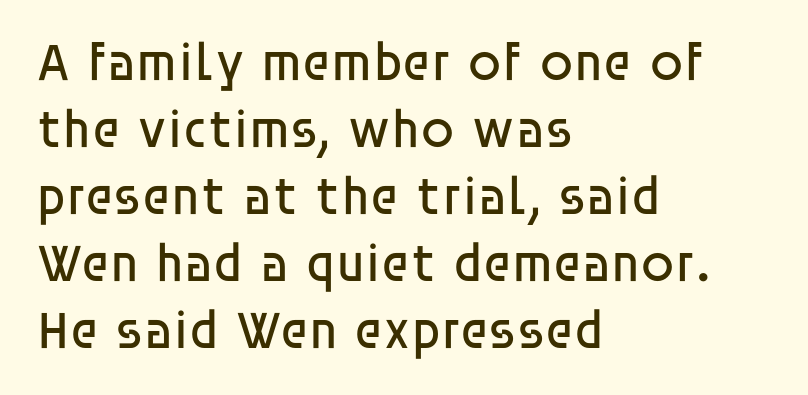
The image shows 54 px regular-weight sans-serif type, upright; set left-aligned, line spacing 1.24x, normal letter spacing, not underlined; low stroke contrast and a large x-height.
